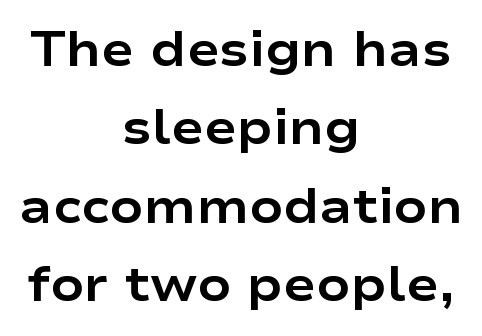
Q: Is the text bold? A: Yes.
Q: Is the text italic (slanted)? A: No, it is upright.
Q: Is the typeface a serif or a sans-serif typeface? A: Sans-serif.
Q: Is the text underlined? A: No.
Q: How is the paragraph aligned? A: Centered.
Q: Is the spacing between letters normal or unusually wide? A: Normal.
Q: Is the spacing between lines tight, normal or loose? A: Normal.
Q: Width (condensed, normal, or wide)? A: Wide.
Q: Stroke contrast? A: Low.
Q: x-height? A: Medium.
Q: Monospaced? A: No.
